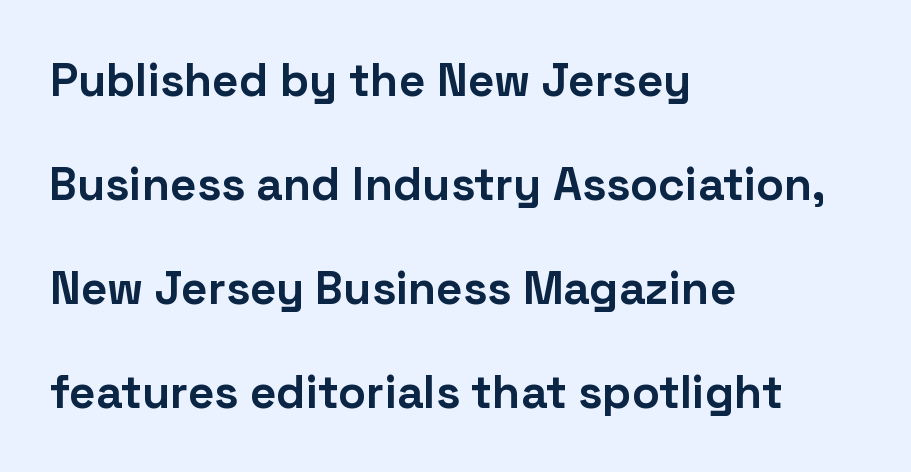
The passage shown is typed in a proportional face where columns would drift. To sum up the face: it is a sans, with no serifs. The passage is arranged the way most books set body copy — flush left. Caption: standard tracking, unaltered.
